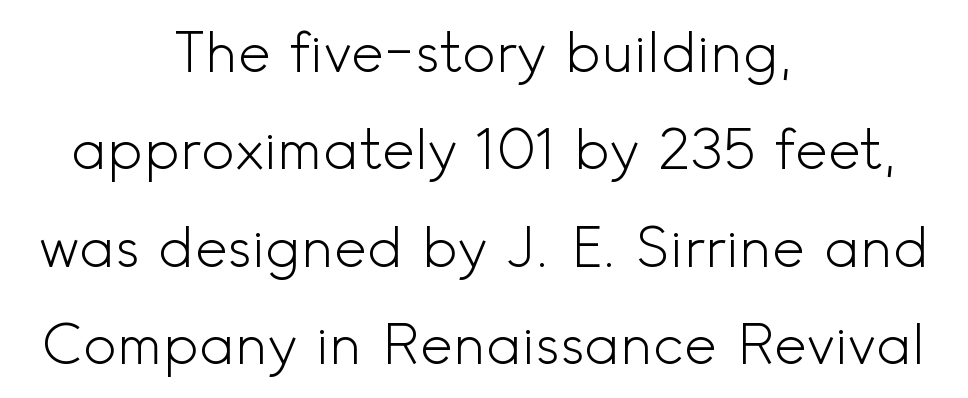
Q: Is the text bold? A: No.
Q: Is the text italic (slanted)? A: No, it is upright.
Q: Is the typeface a serif or a sans-serif typeface? A: Sans-serif.
Q: Is the text underlined? A: No.
Q: How is the paragraph aligned? A: Centered.
Q: Is the spacing between letters normal or unusually wide? A: Normal.
Q: Width (condensed, normal, or wide)? A: Normal.
Q: x-height? A: Small.
Q: Monospaced? A: No.
